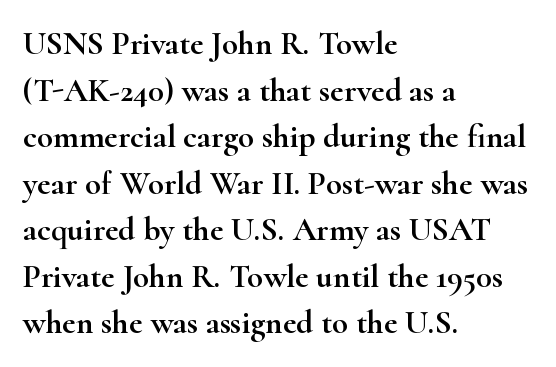
The image shows 33 px wide serif type, upright; set left-aligned, normal line spacing (1.41x), normal letter spacing, not underlined; high stroke contrast and a small x-height.
